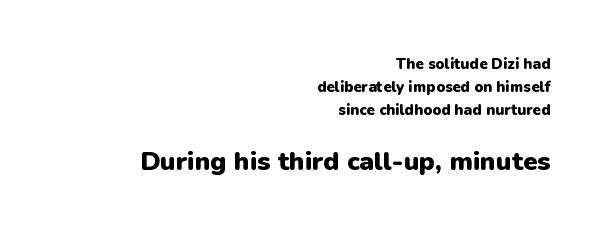
The image shows 26 px bold type, upright; set right-aligned, normal line spacing (1.53x), normal letter spacing, not underlined; the second (bottom) block is 1.73x larger.
